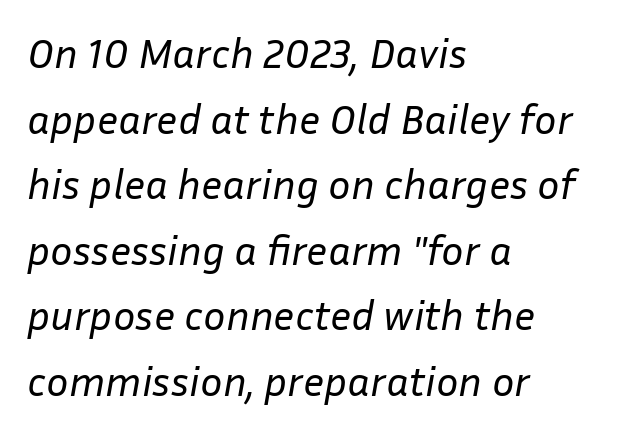
Q: Is the text bold? A: No.
Q: Is the text italic (slanted)? A: Yes, it leans right by about 10 degrees.
Q: Is the text underlined? A: No.
Q: How is the paragraph aligned? A: Left-aligned.
Q: Is the spacing between letters normal or unusually wide? A: Normal.
Q: Is the spacing between lines tight, normal or loose? A: Normal.
Q: Width (condensed, normal, or wide)? A: Normal.
Q: Stroke contrast? A: Low.
Q: x-height? A: Medium.
Q: Monospaced? A: No.
